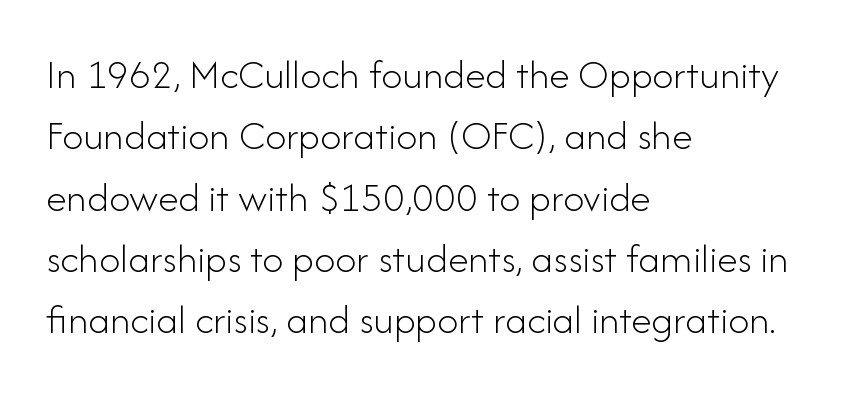
{"serif": "no", "italic": "no", "bold": "no", "weight": "light", "width": "normal", "stroke_contrast": "low", "x_height": "small", "monospaced": "no", "underline": "no", "align": "left", "line_spacing": "normal", "line_spacing_ratio": 1.46, "letter_spacing": "normal", "letter_spacing_em": 0.0, "glyph_px": 42}
